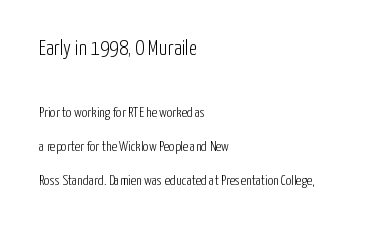
Between these two stacked blocks, the higher one wins on size. Clear beneath every line of the passage. The lines are quadded left. The weight would be labelled regular, book, light, or lighter still.
